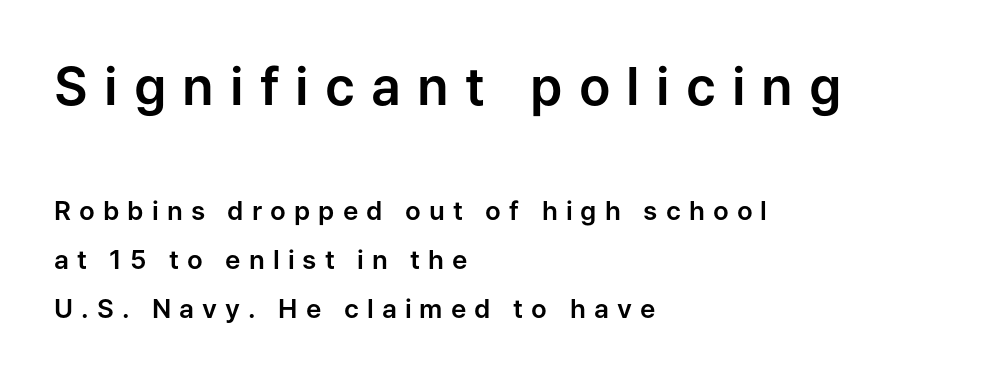
Q: Is the text italic (slanted)? A: No, it is upright.
Q: Is the typeface a serif or a sans-serif typeface? A: Sans-serif.
Q: Is the text underlined? A: No.
Q: How is the paragraph aligned? A: Left-aligned.
Q: Is the spacing between letters normal or unusually wide? A: Unusually wide.
Q: Which block of text is set in a larger size, the first (top) or the second (bottom)? A: The first (top) one.
Q: Width (condensed, normal, or wide)? A: Normal.
Q: Stroke contrast? A: Low.
Q: x-height? A: Medium.
Q: Monospaced? A: No.
